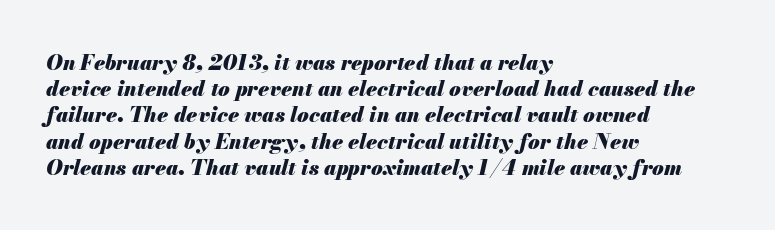
{"italic": "yes", "lean": "right", "slant_degrees": 13, "bold": "yes", "underline": "no", "align": "left", "line_spacing": "normal", "line_spacing_ratio": 1.25, "letter_spacing": "normal", "letter_spacing_em": 0.0, "glyph_px": 21}
